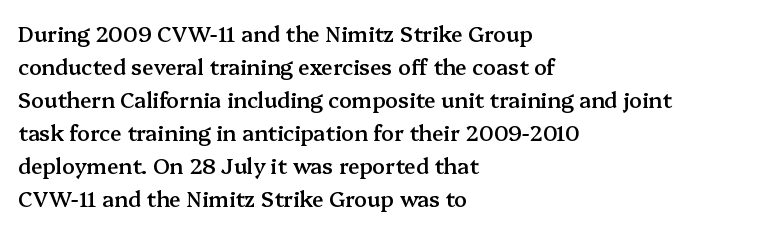
{"italic": "no", "bold": "semi", "underline": "no", "align": "left", "line_spacing": "normal", "line_spacing_ratio": 1.57, "letter_spacing": "normal", "letter_spacing_em": 0.0, "glyph_px": 21}
